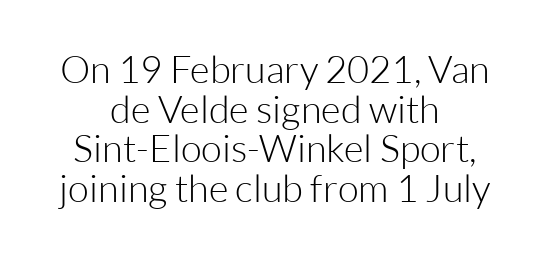
The image shows 38 px light sans-serif type, upright; set centered, tight line spacing (1.04x), normal letter spacing, not underlined; low stroke contrast and a medium x-height.
